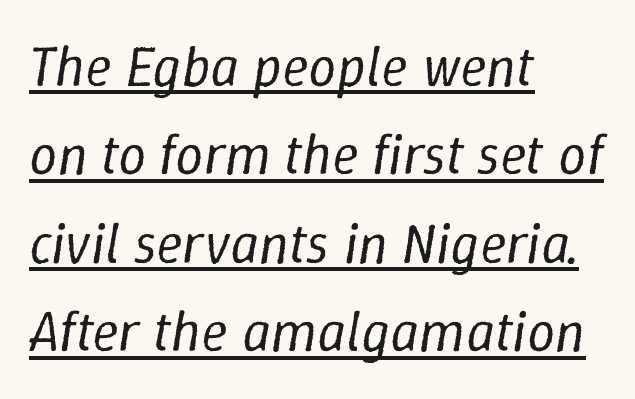
Baseline-to-baseline distance is the conventional proportion of letter height. The rendering anchors every line to the left-hand side. The line texture is even and compact thanks to regular tracking. These characters rest on top of a visible drawn line. Is this a fixed-width face? No — the glyphs have proportional, varying widths.
